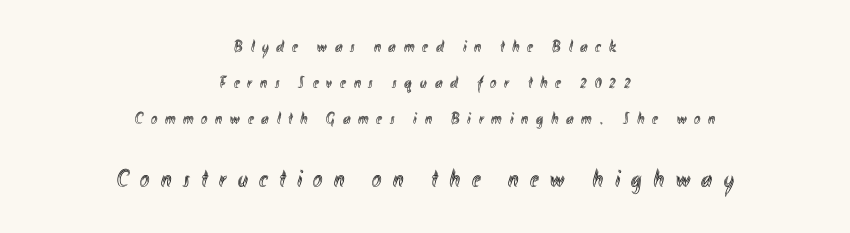
The image shows 25 px text type; set centered, loose line spacing (2.13x), unusually wide letter spacing (+0.46 em), not underlined; the second (bottom) block is 1.47x larger.
